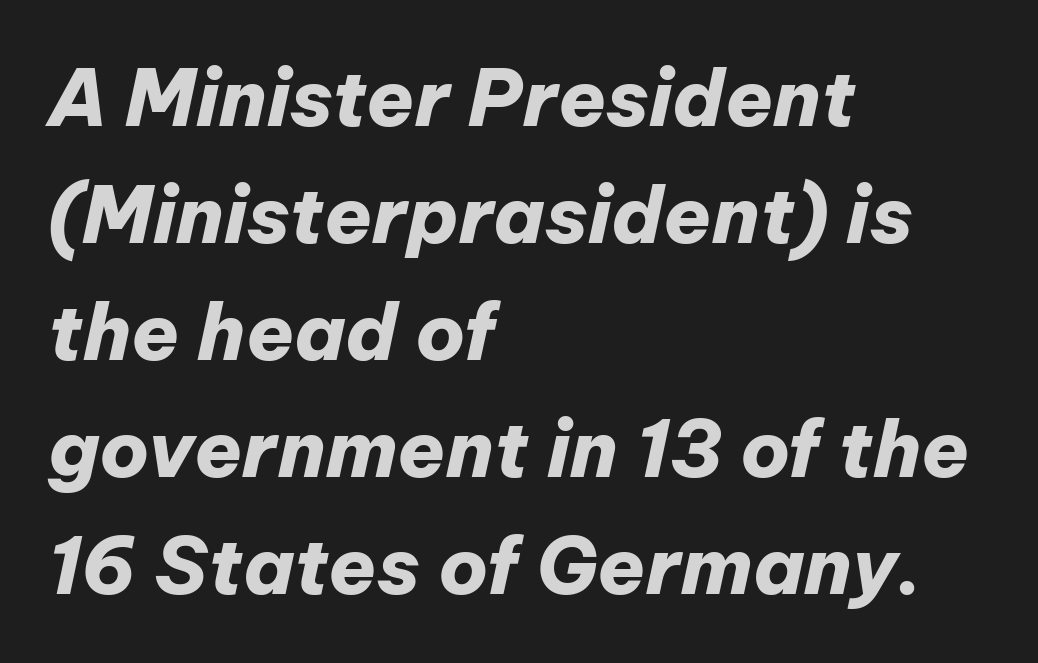
The image shows 78 px heavy type, italic (leaning right); set left-aligned, normal line spacing (1.5x), normal letter spacing, not underlined; low stroke contrast and a medium x-height.
